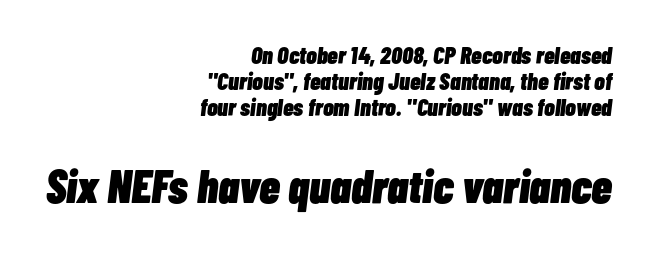
Q: Is the text bold? A: Yes.
Q: Is the text italic (slanted)? A: Yes, it leans right by about 7 degrees.
Q: Is the text underlined? A: No.
Q: How is the paragraph aligned? A: Right-aligned.
Q: Is the spacing between letters normal or unusually wide? A: Normal.
Q: Is the spacing between lines tight, normal or loose? A: Tight.
Q: Which block of text is set in a larger size, the first (top) or the second (bottom)? A: The second (bottom) one.
Q: Width (condensed, normal, or wide)? A: Condensed.
Q: Stroke contrast? A: Low.
Q: x-height? A: Medium.
Q: Monospaced? A: No.
